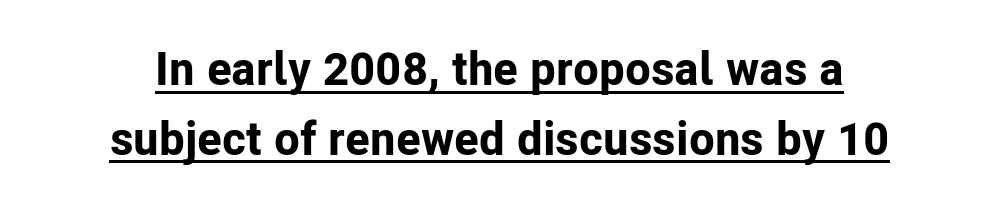
Q: Is the text bold? A: Yes.
Q: Is the text italic (slanted)? A: No, it is upright.
Q: Is the typeface a serif or a sans-serif typeface? A: Sans-serif.
Q: Is the text underlined? A: Yes.
Q: Is the spacing between letters normal or unusually wide? A: Normal.
Q: Is the spacing between lines tight, normal or loose? A: Normal.
Q: Width (condensed, normal, or wide)? A: Normal.
Q: Stroke contrast? A: Low.
Q: x-height? A: Medium.
Q: Monospaced? A: No.
